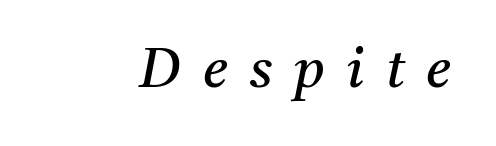
The image shows 55 px regular-weight serif type, italic (leaning right); set unusually wide letter spacing (+0.4 em), not underlined; medium stroke contrast and a medium x-height.
